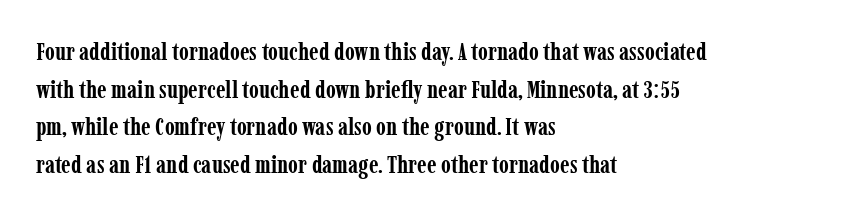
{"italic": "no", "bold": "yes", "underline": "no", "align": "left", "line_spacing": "normal", "line_spacing_ratio": 1.51, "letter_spacing": "normal", "letter_spacing_em": 0.0, "glyph_px": 25}
